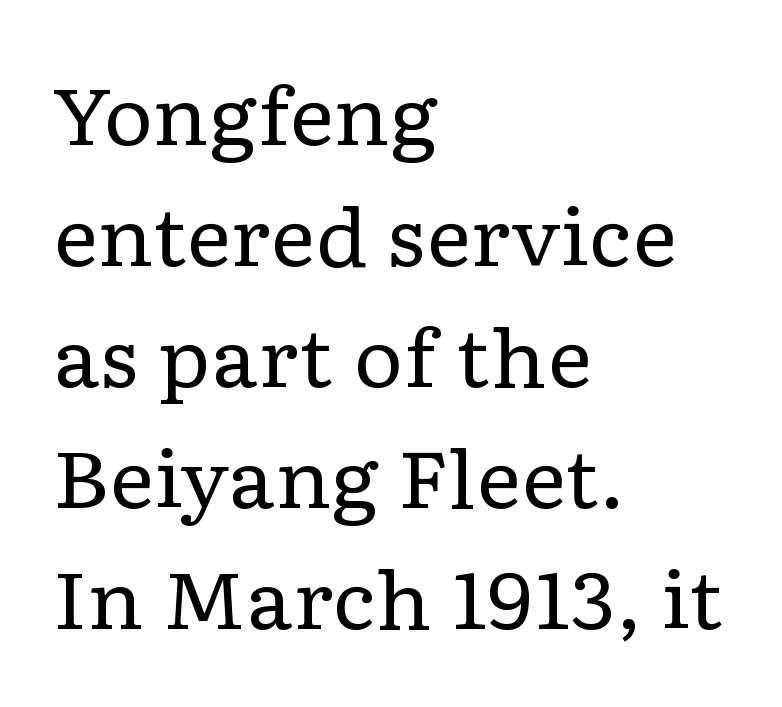
{"serif": "yes", "italic": "no", "bold": "no", "weight": "regular", "width": "wide", "stroke_contrast": "low", "x_height": "medium", "monospaced": "no", "underline": "no", "align": "left", "line_spacing": "normal", "line_spacing_ratio": 1.55, "letter_spacing": "normal", "letter_spacing_em": 0.0, "glyph_px": 78}
